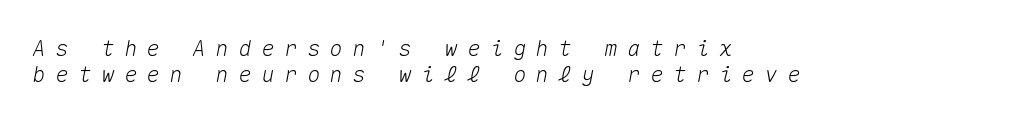
The image shows 22 px text type, italic (leaning right); set left-aligned, line spacing 1.18x, unusually wide letter spacing (+0.44 em), not underlined.
